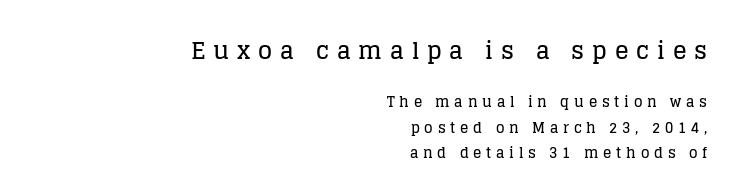
Q: Is the text italic (slanted)? A: No, it is upright.
Q: Is the text underlined? A: No.
Q: How is the paragraph aligned? A: Right-aligned.
Q: Is the spacing between letters normal or unusually wide? A: Unusually wide.
Q: Which block of text is set in a larger size, the first (top) or the second (bottom)? A: The first (top) one.
